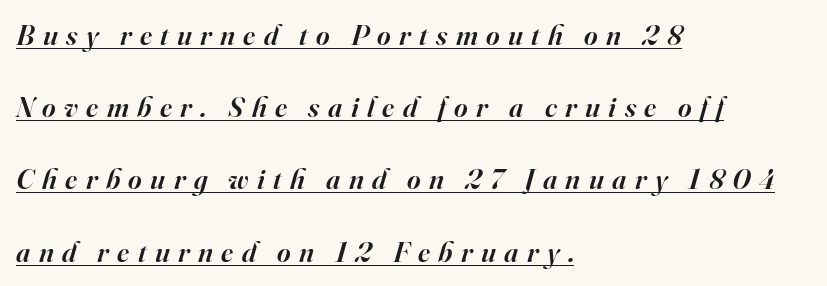
Q: Is the text bold? A: Semi-bold.
Q: Is the text italic (slanted)? A: Yes, it leans right by about 16 degrees.
Q: Is the typeface a serif or a sans-serif typeface? A: Serif.
Q: Is the text underlined? A: Yes.
Q: How is the paragraph aligned? A: Left-aligned.
Q: Is the spacing between letters normal or unusually wide? A: Unusually wide.
Q: Is the spacing between lines tight, normal or loose? A: Loose.
Q: Width (condensed, normal, or wide)? A: Normal.
Q: Stroke contrast? A: High.
Q: x-height? A: Small.
Q: Monospaced? A: No.
